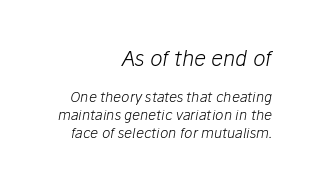
Q: Is the text bold? A: No.
Q: Is the text italic (slanted)? A: Yes, it leans right by about 10 degrees.
Q: Is the text underlined? A: No.
Q: How is the paragraph aligned? A: Right-aligned.
Q: Is the spacing between letters normal or unusually wide? A: Normal.
Q: Is the spacing between lines tight, normal or loose? A: Normal.
Q: Which block of text is set in a larger size, the first (top) or the second (bottom)? A: The first (top) one.
